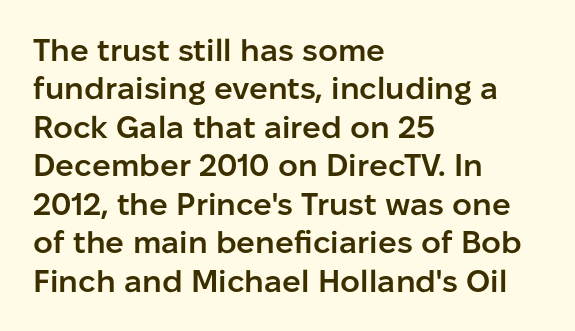
Q: Is the text bold? A: Semi-bold.
Q: Is the text italic (slanted)? A: No, it is upright.
Q: Is the typeface a serif or a sans-serif typeface? A: Sans-serif.
Q: Is the text underlined? A: No.
Q: How is the paragraph aligned? A: Left-aligned.
Q: Is the spacing between letters normal or unusually wide? A: Normal.
Q: Width (condensed, normal, or wide)? A: Normal.
Q: Stroke contrast? A: Low.
Q: x-height? A: Medium.
Q: Monospaced? A: No.
